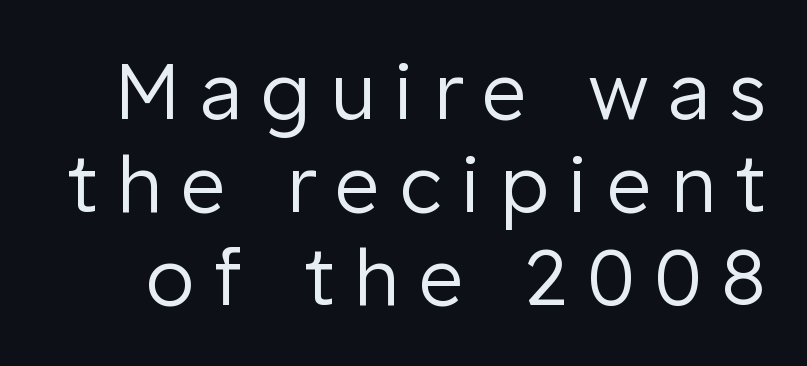
{"serif": "no", "italic": "no", "bold": "no", "weight": "regular", "width": "normal", "stroke_contrast": "low", "x_height": "medium", "monospaced": "no", "underline": "no", "line_spacing_ratio": 1.19, "letter_spacing": "wide", "letter_spacing_em": 0.25, "glyph_px": 78}
